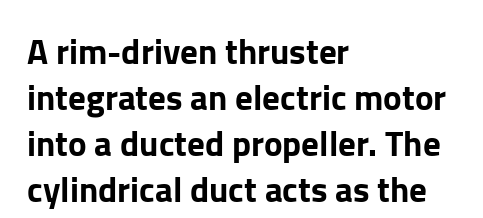
The image shows 35 px sans-serif type, upright; set left-aligned, normal line spacing (1.31x), normal letter spacing, not underlined; low stroke contrast and a medium x-height.
